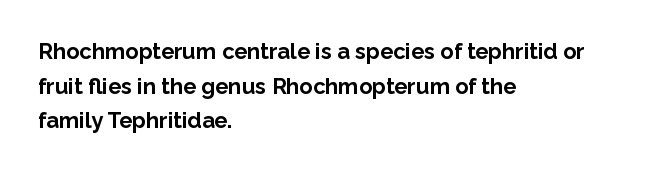
Q: Is the text bold? A: Yes.
Q: Is the text italic (slanted)? A: No, it is upright.
Q: Is the text underlined? A: No.
Q: How is the paragraph aligned? A: Left-aligned.
Q: Is the spacing between letters normal or unusually wide? A: Normal.
Q: Is the spacing between lines tight, normal or loose? A: Normal.
